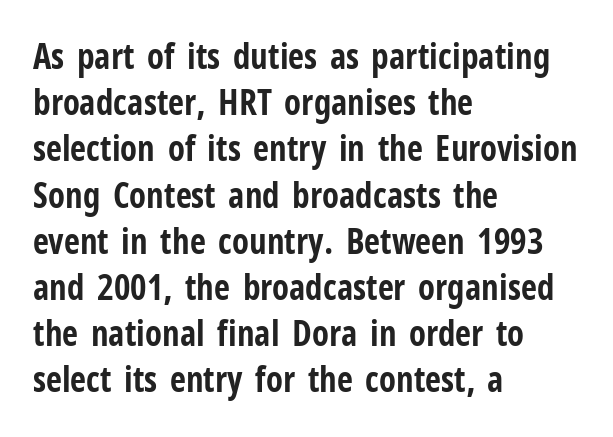
Q: Is the text bold? A: Yes.
Q: Is the text italic (slanted)? A: No, it is upright.
Q: Is the typeface a serif or a sans-serif typeface? A: Sans-serif.
Q: Is the text underlined? A: No.
Q: How is the paragraph aligned? A: Left-aligned.
Q: Is the spacing between letters normal or unusually wide? A: Normal.
Q: Is the spacing between lines tight, normal or loose? A: Normal.
Q: Width (condensed, normal, or wide)? A: Condensed.
Q: Stroke contrast? A: Low.
Q: x-height? A: Medium.
Q: Monospaced? A: No.
